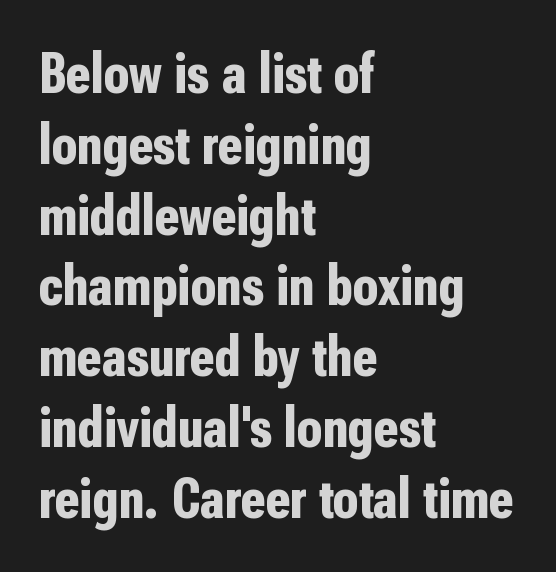
Tracking value appears to be zero — textbook default spacing. Words float on clear page, feet unadorned. Quick note: not italic, upright. The paragraph has a hard left edge and a soft right edge. In terms of letterform style, serifs are entirely absent. Summary of weight: heavy, a full bold.
